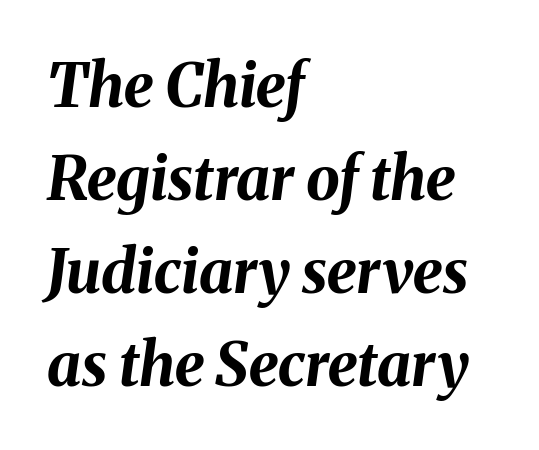
Q: Is the text bold? A: Yes.
Q: Is the text italic (slanted)? A: Yes, it leans right by about 8 degrees.
Q: Is the text underlined? A: No.
Q: How is the paragraph aligned? A: Left-aligned.
Q: Is the spacing between letters normal or unusually wide? A: Normal.
Q: Is the spacing between lines tight, normal or loose? A: Normal.
Q: Width (condensed, normal, or wide)? A: Normal.
Q: Stroke contrast? A: Medium.
Q: x-height? A: Medium.
Q: Monospaced? A: No.
